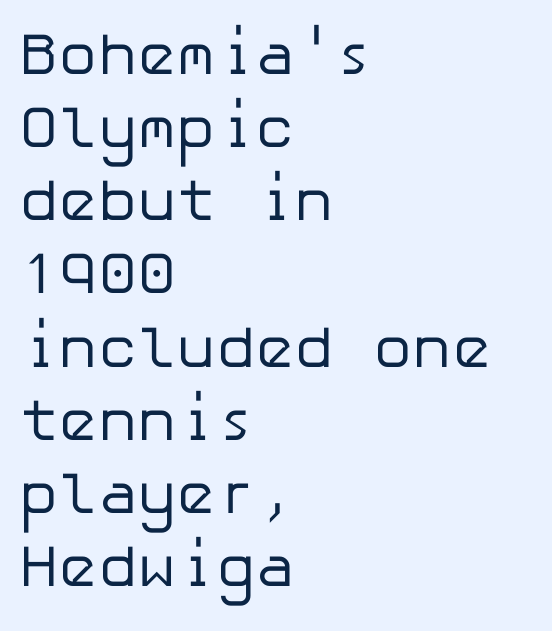
{"serif": "no", "italic": "no", "bold": "no", "weight": "regular", "width": "normal", "stroke_contrast": "low", "x_height": "medium", "underline": "no", "align": "left", "line_spacing_ratio": 1.24, "letter_spacing": "normal", "letter_spacing_em": 0.0, "glyph_px": 59}
